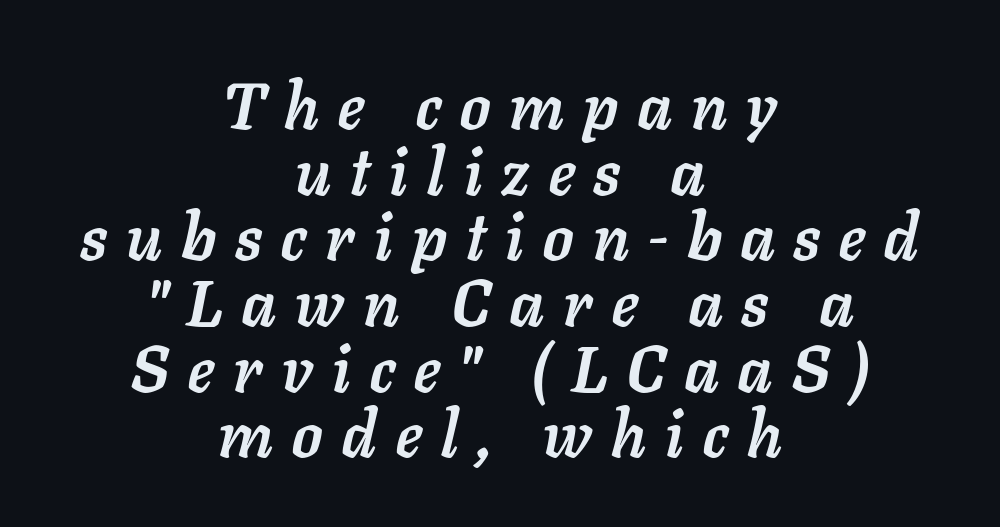
The image shows 65 px semibold type, italic (leaning right); set centered, tight line spacing (1.01x), unusually wide letter spacing (+0.3 em), not underlined; low stroke contrast and a medium x-height.
